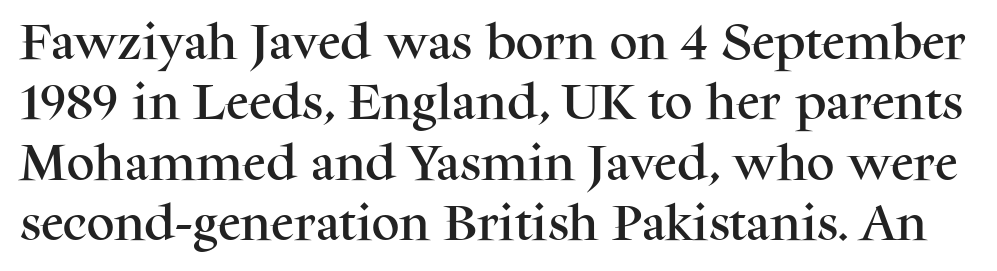
Q: Is the text italic (slanted)? A: No, it is upright.
Q: Is the typeface a serif or a sans-serif typeface? A: Serif.
Q: Is the text underlined? A: No.
Q: Is the spacing between letters normal or unusually wide? A: Normal.
Q: Is the spacing between lines tight, normal or loose? A: Normal.
Q: Width (condensed, normal, or wide)? A: Normal.
Q: Stroke contrast? A: Medium.
Q: x-height? A: Medium.
Q: Monospaced? A: No.
